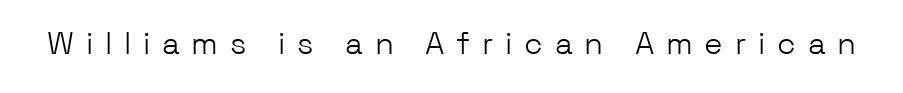
The image shows 31 px light sans-serif type, upright; set unusually wide letter spacing (+0.38 em), not underlined; low stroke contrast and a medium x-height.
